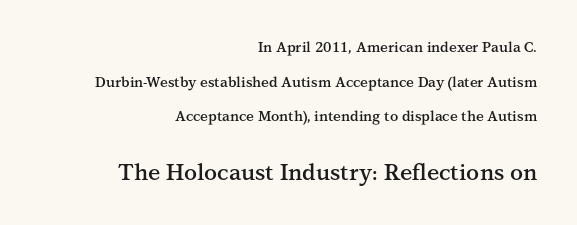
Every character sits straight up, as roman type does. A student would notice the bottom passage is typeset larger than what precedes it. The typesetting leans somewhat heavy: a semibold. Is the letter spacing exaggerated? No — it looks like the ordinary default. Quick note: underline off. Every row of glyphs terminates at an identical x-position on the right.
